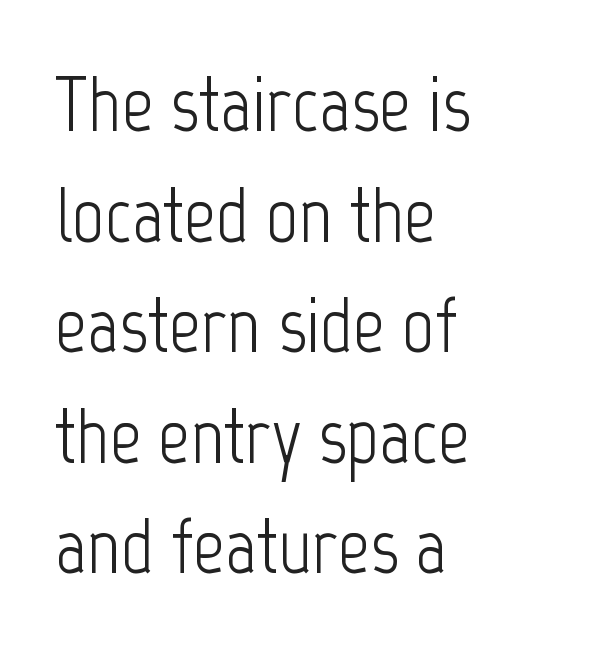
Q: Is the text bold? A: No.
Q: Is the text italic (slanted)? A: No, it is upright.
Q: Is the typeface a serif or a sans-serif typeface? A: Sans-serif.
Q: Is the text underlined? A: No.
Q: How is the paragraph aligned? A: Left-aligned.
Q: Is the spacing between letters normal or unusually wide? A: Normal.
Q: Is the spacing between lines tight, normal or loose? A: Normal.
Q: Width (condensed, normal, or wide)? A: Condensed.
Q: Stroke contrast? A: Low.
Q: x-height? A: Medium.
Q: Monospaced? A: No.
